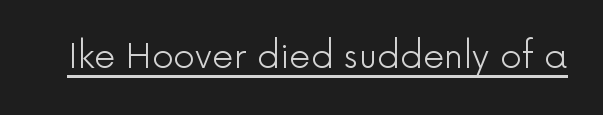
Check where the strokes stop: nothing finishes them off — pure sans. Each word holds together tightly as a unit, with standard inter-letter gaps. This sample carries an underscore along the baseline area. Summary of weight: not heavy and not bold. Every character sits straight up, as roman type does. Each letter keeps its own natural width here, so spacing adapts to shape.
